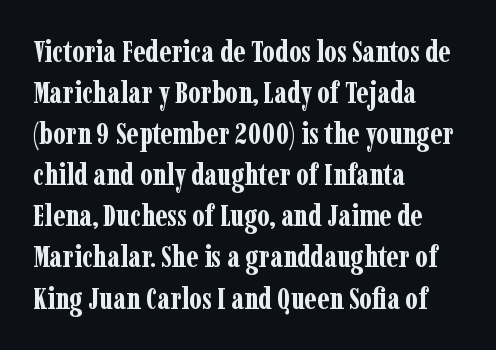
{"serif": "yes", "italic": "no", "bold": "yes", "weight": "bold", "width": "condensed", "stroke_contrast": "low", "x_height": "medium", "monospaced": "no", "underline": "no", "align": "left", "line_spacing": "normal", "line_spacing_ratio": 1.37, "letter_spacing": "normal", "letter_spacing_em": 0.0, "glyph_px": 30}
